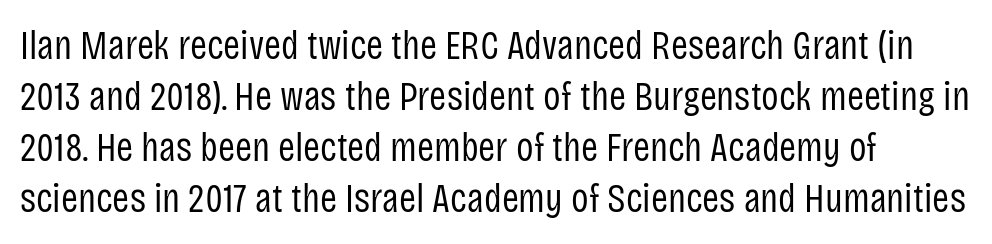
Q: Is the text bold? A: No.
Q: Is the text italic (slanted)? A: No, it is upright.
Q: Is the typeface a serif or a sans-serif typeface? A: Sans-serif.
Q: Is the text underlined? A: No.
Q: Is the spacing between letters normal or unusually wide? A: Normal.
Q: Width (condensed, normal, or wide)? A: Condensed.
Q: Stroke contrast? A: Low.
Q: x-height? A: Large.
Q: Monospaced? A: No.
